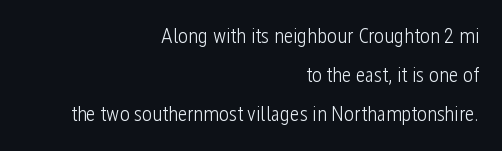
Q: Is the text bold? A: No.
Q: Is the text italic (slanted)? A: No, it is upright.
Q: Is the text underlined? A: No.
Q: How is the paragraph aligned? A: Right-aligned.
Q: Is the spacing between letters normal or unusually wide? A: Normal.
